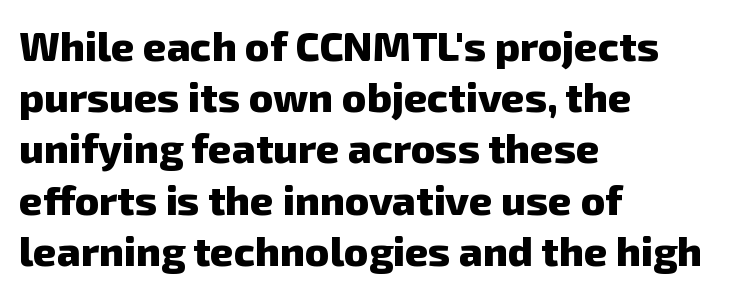
{"serif": "no", "bold": "yes", "weight": "heavy", "width": "normal", "stroke_contrast": "low", "x_height": "medium", "monospaced": "no", "underline": "no", "align": "left", "line_spacing": "normal", "line_spacing_ratio": 1.25, "letter_spacing": "normal", "letter_spacing_em": 0.0, "glyph_px": 41}
